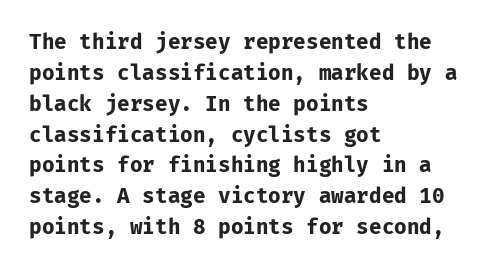
Q: Is the text bold? A: Yes.
Q: Is the text italic (slanted)? A: No, it is upright.
Q: Is the text underlined? A: No.
Q: How is the paragraph aligned? A: Left-aligned.
Q: Is the spacing between letters normal or unusually wide? A: Normal.
Q: Is the spacing between lines tight, normal or loose? A: Normal.
